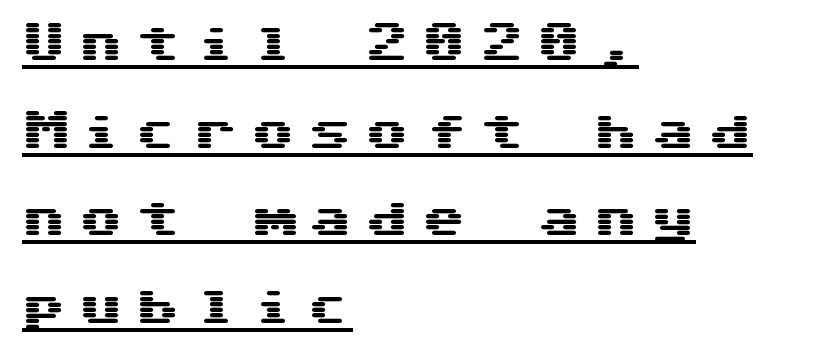
A typesetter would mark this as roman, not italic. Has an underline been added? It has. The gaps between neighbouring characters are conspicuously large. These lines are composed in type without serifs. The setting favours the left margin, as ordinary paragraphs usually do. Is there much room between lines? Yes — plenty of vertical air separates them.
